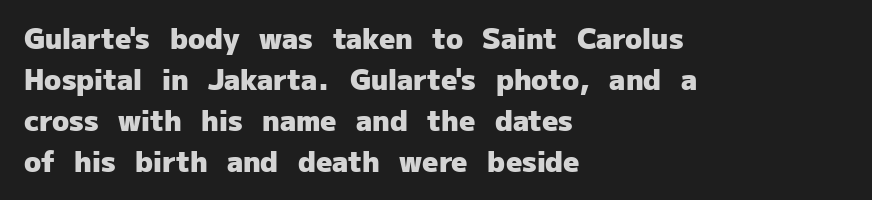
The image shows 28 px heavy sans-serif type, upright; set left-aligned, normal line spacing (1.46x), normal letter spacing, not underlined; low stroke contrast and a medium x-height.
